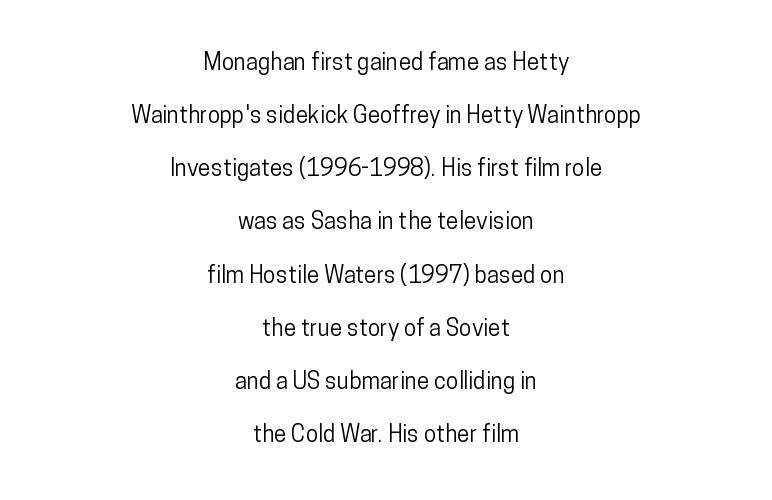
The image shows 23 px text type, upright; set centered, loose line spacing (2.31x), normal letter spacing, not underlined.
